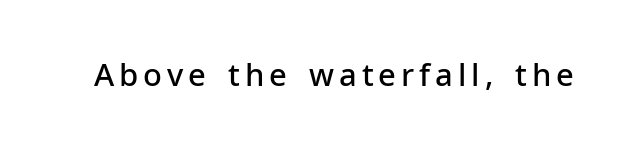
Q: Is the text bold? A: Semi-bold.
Q: Is the text italic (slanted)? A: No, it is upright.
Q: Is the typeface a serif or a sans-serif typeface? A: Sans-serif.
Q: Is the text underlined? A: No.
Q: Width (condensed, normal, or wide)? A: Normal.
Q: Stroke contrast? A: Low.
Q: x-height? A: Medium.
Q: Monospaced? A: No.
